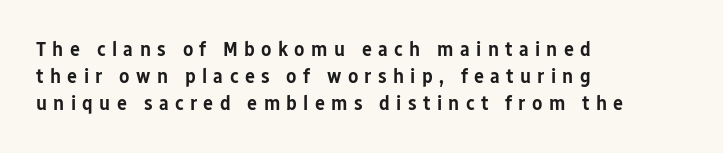
The image shows 21 px text type, upright; set left-aligned, normal line spacing (1.29x), unusually wide letter spacing (+0.3 em), not underlined.
